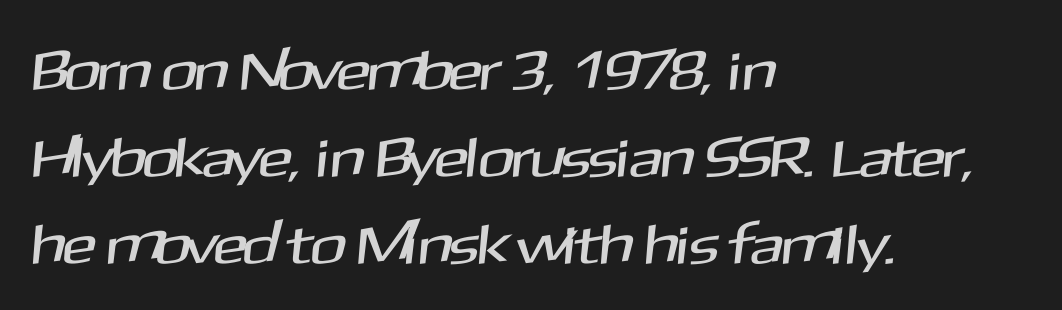
The face used here is rendered with its standard letterfit. Quick note: interline space is typical. Is the block centered? No — it sits flush against the left margin. Here the designer chose a conventional face with non-uniform glyph widths. Check where the strokes stop: nothing finishes them off — pure sans.
